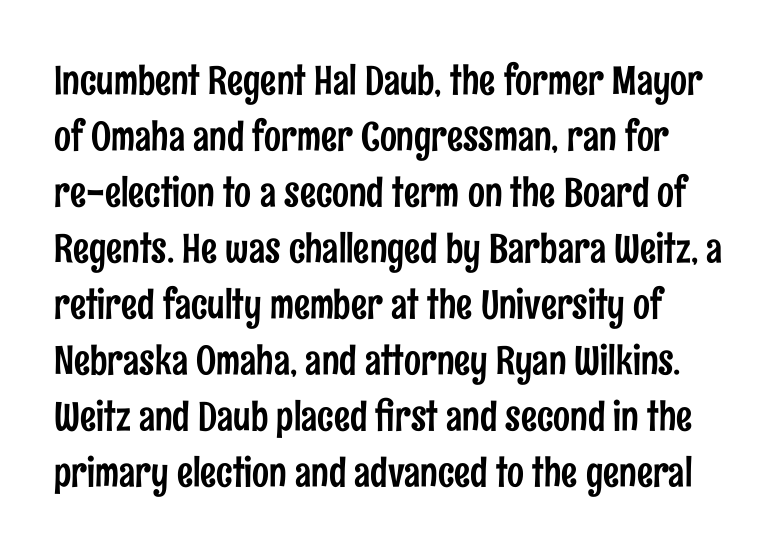
Q: Is the text italic (slanted)? A: No, it is upright.
Q: Is the typeface a serif or a sans-serif typeface? A: Sans-serif.
Q: Is the text underlined? A: No.
Q: Is the spacing between letters normal or unusually wide? A: Normal.
Q: Is the spacing between lines tight, normal or loose? A: Normal.
Q: Width (condensed, normal, or wide)? A: Condensed.
Q: Stroke contrast? A: Low.
Q: x-height? A: Medium.
Q: Monospaced? A: No.
